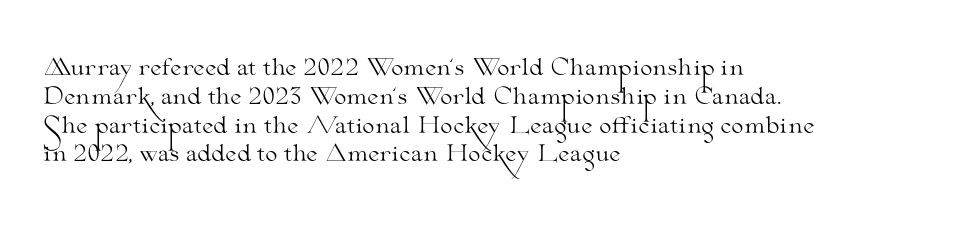
Q: Is the text bold? A: No.
Q: Is the text italic (slanted)? A: No, it is upright.
Q: Is the text underlined? A: No.
Q: How is the paragraph aligned? A: Left-aligned.
Q: Is the spacing between letters normal or unusually wide? A: Normal.
Q: Is the spacing between lines tight, normal or loose? A: Normal.
